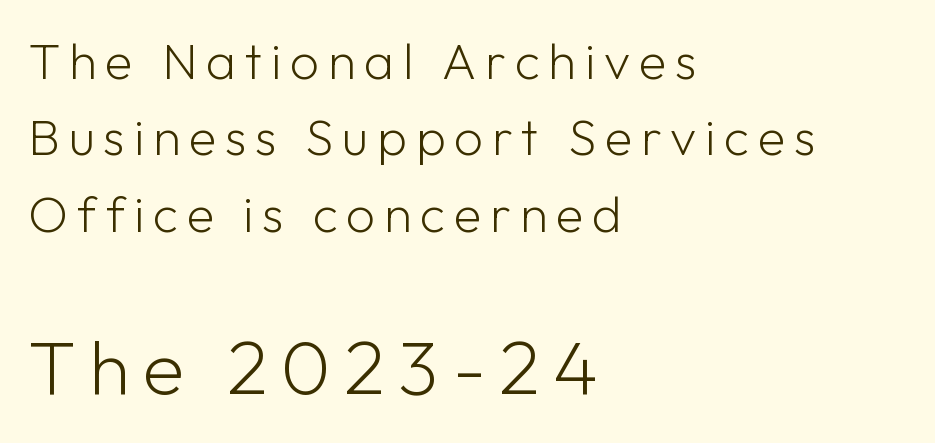
Each row of text sits above clean, open space. Heft: none added — not bold. These lines are rendered in a variable-pitch font. Which chunk is bigger? The second one — the bottom block dwarfs the top. Casual observation: everything's shoved over to the left. One glance says typical: line gaps are just what's usual.
